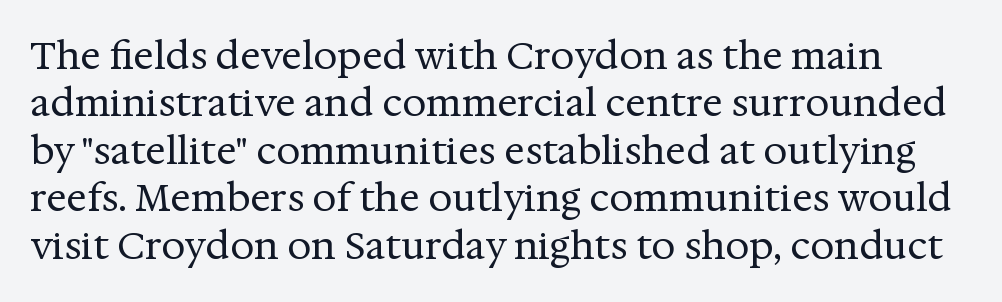
{"serif": "yes", "italic": "no", "bold": "no", "weight": "regular", "width": "normal", "stroke_contrast": "medium", "x_height": "medium", "monospaced": "no", "underline": "no", "line_spacing": "normal", "line_spacing_ratio": 1.25, "letter_spacing": "normal", "letter_spacing_em": 0.0, "glyph_px": 38}
